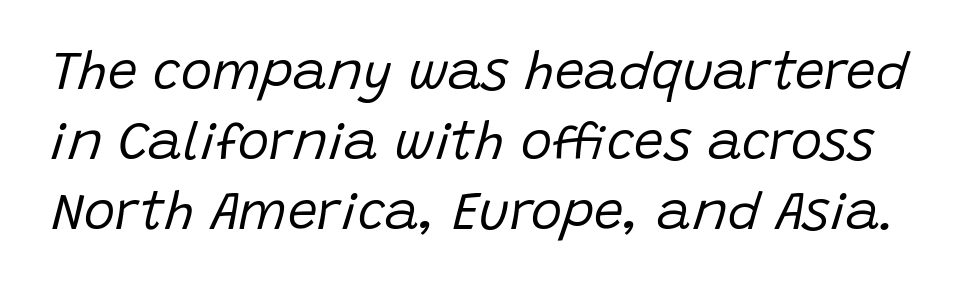
Character widths vary here, with narrow letters taking less room than wide ones. The foot of each line stays bare and open. There is no visible air inserted between adjacent glyphs. When letters slant like this, we call the style italic. The typeface has the unassuming heft of standard copy or less. Leading matches the norm, producing a regular column.
